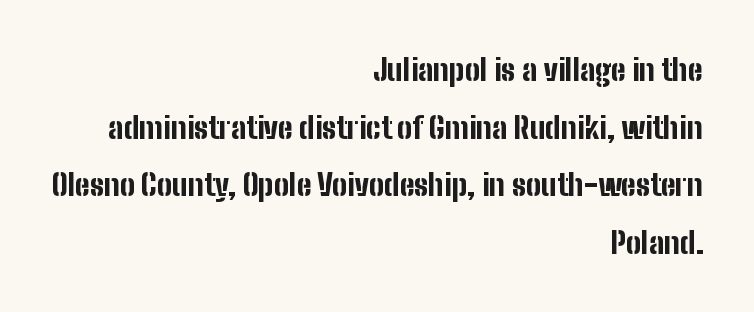
Unlike a traditional serif, this face leaves its strokes unadorned. If you drew a line through each stem, it would be perfectly vertical. In terms of leading, this rendering errs on the spacious side. Notice how the passage keeps a crisp vertical edge on the right only.
